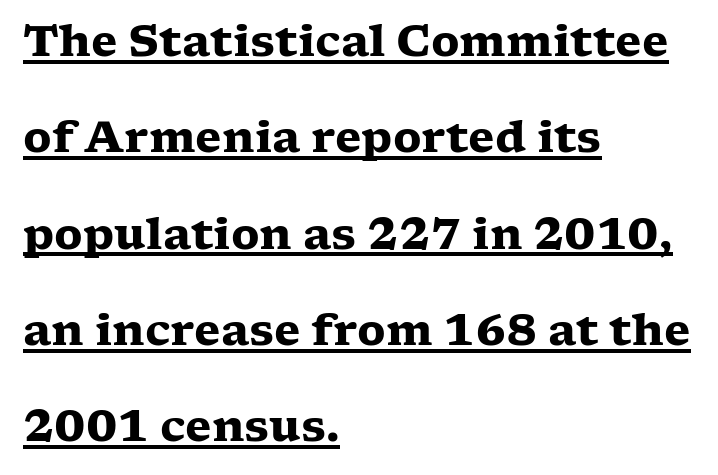
The image shows 43 px heavy, wide serif type, upright; set left-aligned, loose line spacing (2.24x), normal letter spacing, underlined; low stroke contrast and a medium x-height.
